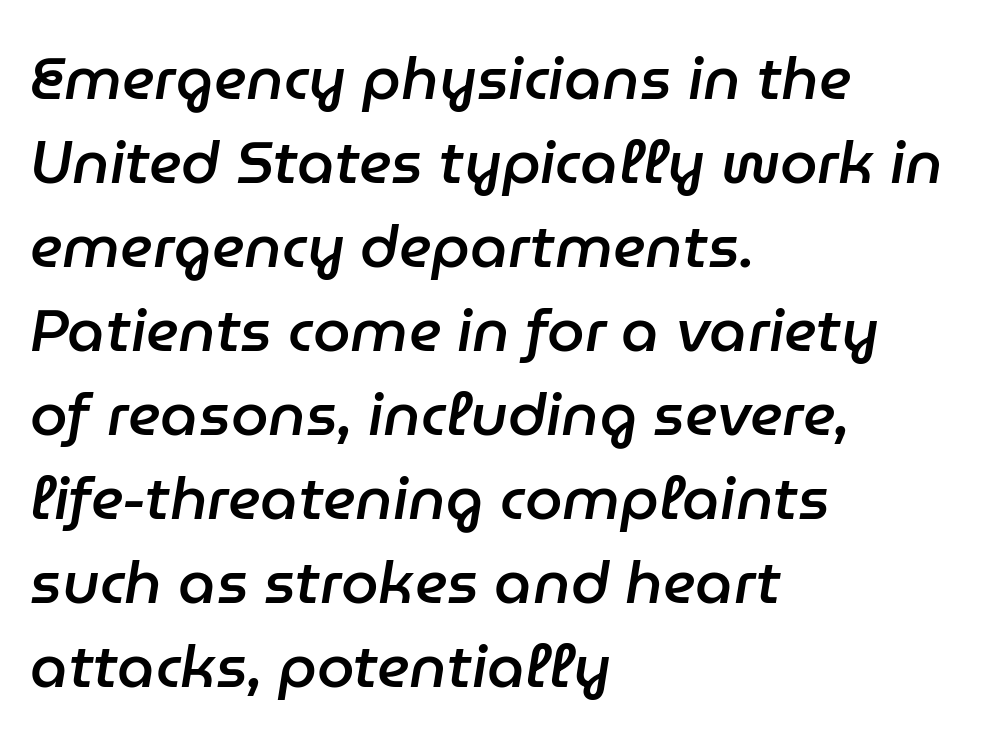
Q: Is the text bold? A: Semi-bold.
Q: Is the text italic (slanted)? A: Yes, it leans right by about 9 degrees.
Q: Is the text underlined? A: No.
Q: How is the paragraph aligned? A: Left-aligned.
Q: Is the spacing between letters normal or unusually wide? A: Normal.
Q: Is the spacing between lines tight, normal or loose? A: Normal.
Q: Width (condensed, normal, or wide)? A: Normal.
Q: Stroke contrast? A: Low.
Q: x-height? A: Medium.
Q: Monospaced? A: No.
